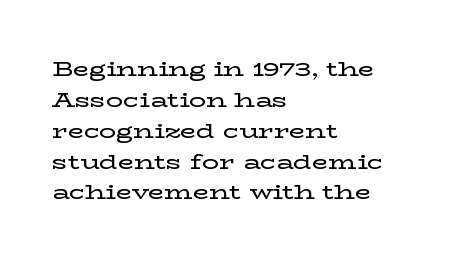
There is no visible air inserted between adjacent glyphs. Alignment: flush left. The words here are not underlined. The axis of the letterforms is exactly vertical. The designer left line spacing at the default.
